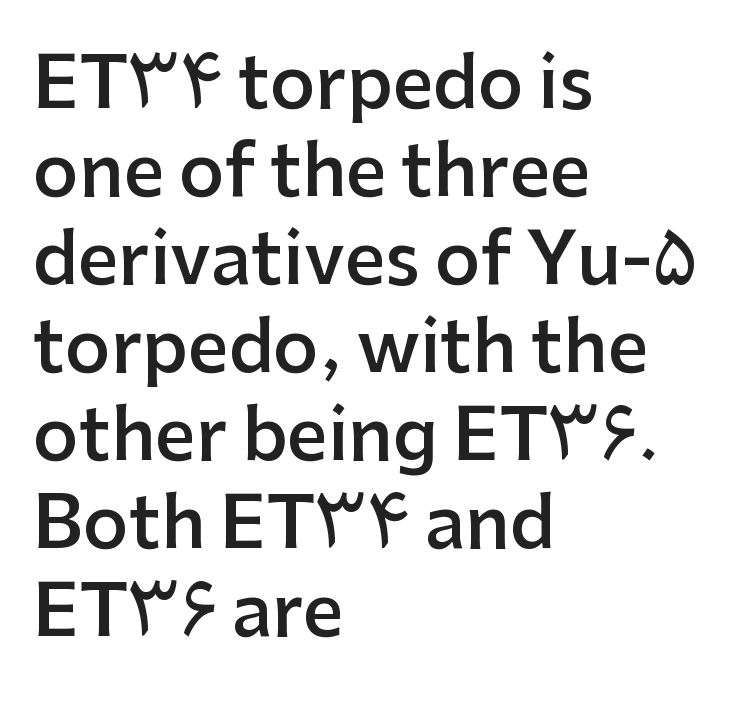
Q: Is the text bold? A: Semi-bold.
Q: Is the text italic (slanted)? A: No, it is upright.
Q: Is the typeface a serif or a sans-serif typeface? A: Sans-serif.
Q: Is the text underlined? A: No.
Q: How is the paragraph aligned? A: Left-aligned.
Q: Is the spacing between letters normal or unusually wide? A: Normal.
Q: Width (condensed, normal, or wide)? A: Normal.
Q: Stroke contrast? A: Low.
Q: x-height? A: Medium.
Q: Monospaced? A: No.
